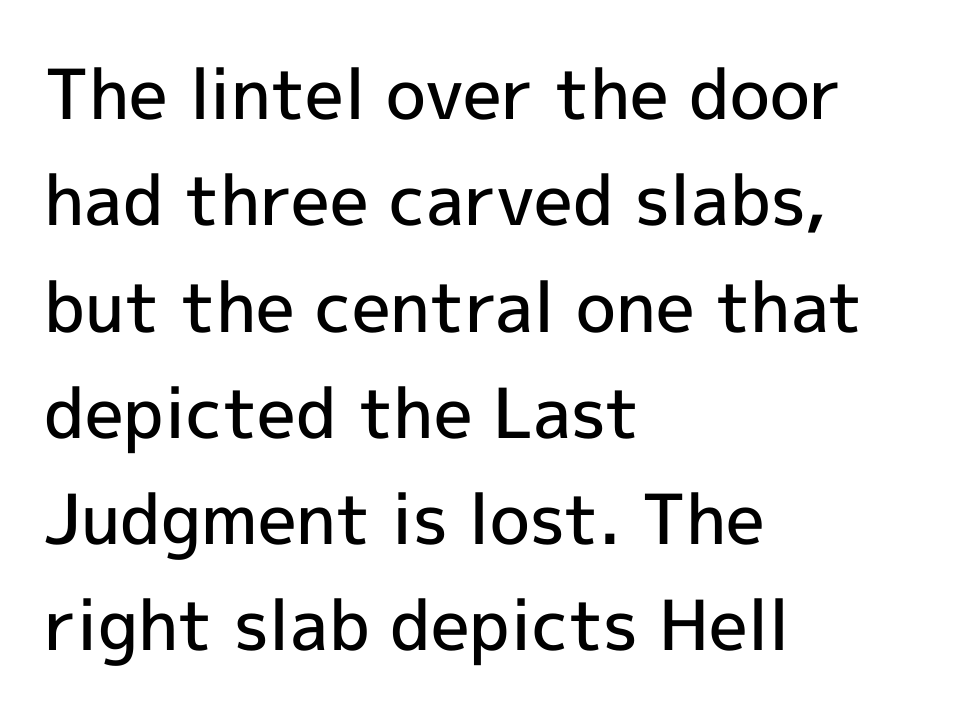
Q: Is the text bold? A: Semi-bold.
Q: Is the text italic (slanted)? A: No, it is upright.
Q: Is the typeface a serif or a sans-serif typeface? A: Sans-serif.
Q: Is the text underlined? A: No.
Q: How is the paragraph aligned? A: Left-aligned.
Q: Is the spacing between letters normal or unusually wide? A: Normal.
Q: Is the spacing between lines tight, normal or loose? A: Normal.
Q: Width (condensed, normal, or wide)? A: Normal.
Q: x-height? A: Medium.
Q: Monospaced? A: No.
